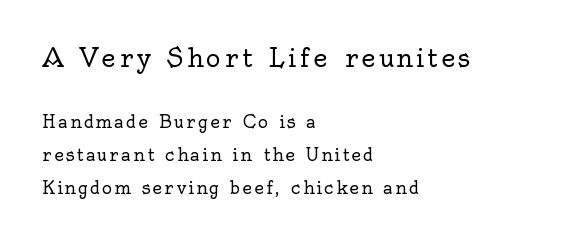
The image shows 25 px text type, upright; set left-aligned, loose line spacing (1.95x), not underlined; the first (top) block is 1.47x larger.
